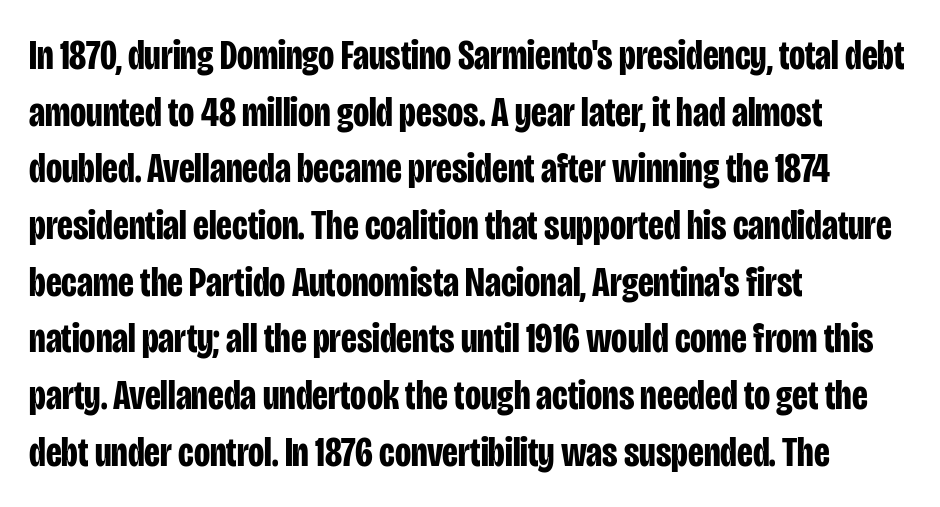
This sample uses a sans-serif face. Rendered with straight, roman letterforms. Students, this is bold: see how much ink each stroke carries. Rule under the text: the space is simply empty. The gaps between neighbouring characters are ordinary and unremarkable.
